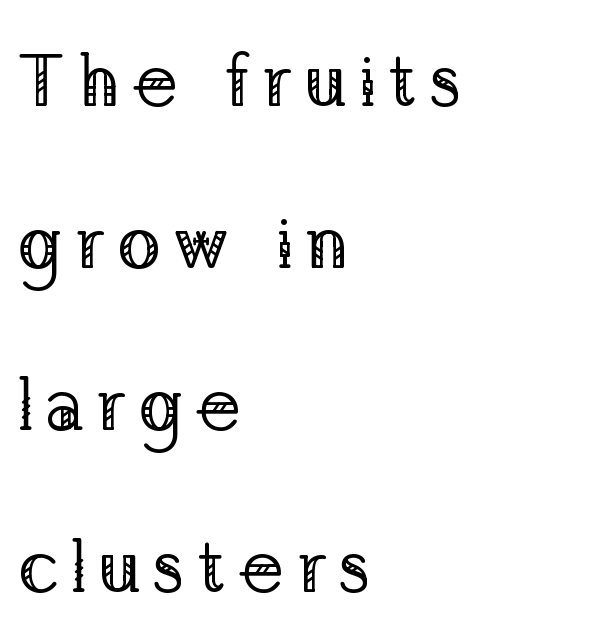
The image shows 74 px regular-weight serif type, upright; set left-aligned, loose line spacing (2.19x), not underlined; low stroke contrast and a medium x-height.
